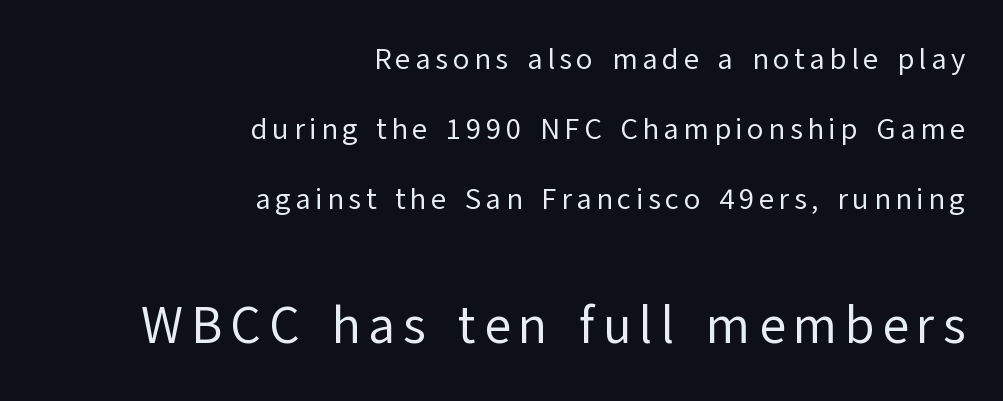
The image shows 52 px regular-weight sans-serif type, upright; set right-aligned, loose line spacing (2.33x), not underlined; the second (bottom) block is 1.73x larger; low stroke contrast and a medium x-height.
